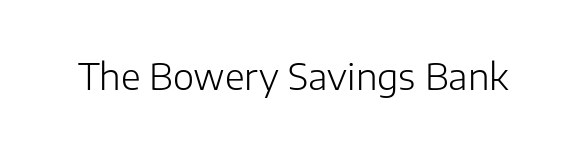
Each letter's strokes conclude bluntly, with no projecting serifs. Does the lettering tilt? It doesn't — this is upright. These lines are rendered in a variable-pitch font. The space directly below the letters is spotless.
